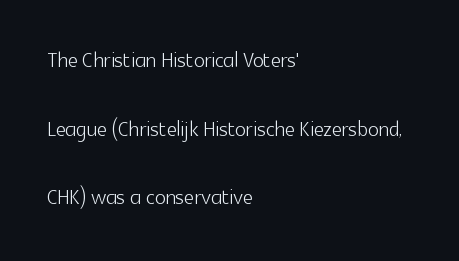
The image shows 28 px light sans-serif type, upright; set left-aligned, loose line spacing (2.45x), normal letter spacing, not underlined; a medium x-height.
